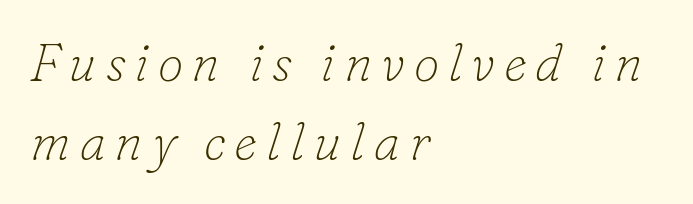
Compared with ordinary roman type, these characters are visibly tilted. A serif font was chosen for this passage. Leftover space on each line is placed entirely after the last word. No letter is thick-stroked: the sample isn't bold. Character widths vary here, with narrow letters taking less room than wide ones.
